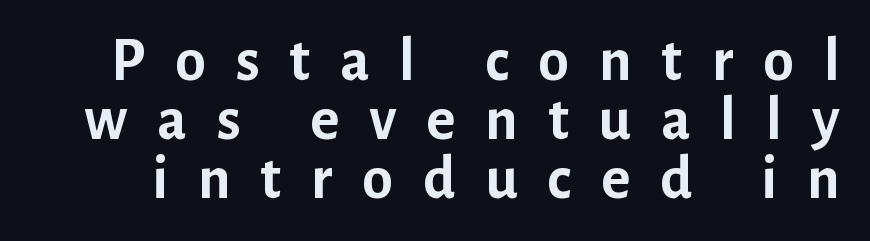
Q: Is the text bold? A: Yes.
Q: Is the text italic (slanted)? A: No, it is upright.
Q: Is the typeface a serif or a sans-serif typeface? A: Sans-serif.
Q: Is the text underlined? A: No.
Q: Is the spacing between letters normal or unusually wide? A: Unusually wide.
Q: Is the spacing between lines tight, normal or loose? A: Tight.
Q: Width (condensed, normal, or wide)? A: Normal.
Q: Stroke contrast? A: Low.
Q: x-height? A: Medium.
Q: Monospaced? A: No.
